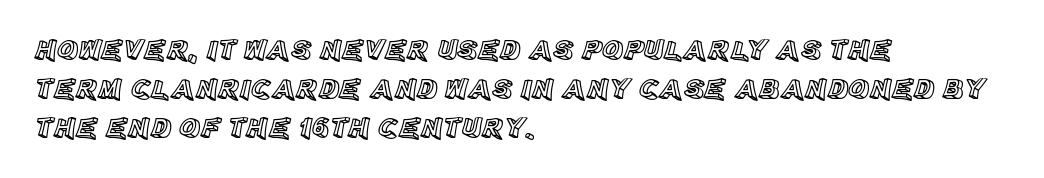
Q: Is the text italic (slanted)? A: Yes.
Q: Is the text underlined? A: No.
Q: How is the paragraph aligned? A: Left-aligned.
Q: Is the spacing between letters normal or unusually wide? A: Normal.
Q: Is the spacing between lines tight, normal or loose? A: Normal.
Q: Width (condensed, normal, or wide)? A: Normal.
Q: x-height? A: Large.
Q: Monospaced? A: No.
